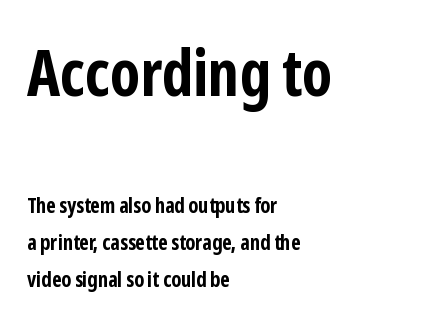
The image shows 64 px bold, condensed sans-serif type, upright; set left-aligned, line spacing 1.75x, normal letter spacing, not underlined; the first (top) block is 3.05x larger; low stroke contrast and a medium x-height.
